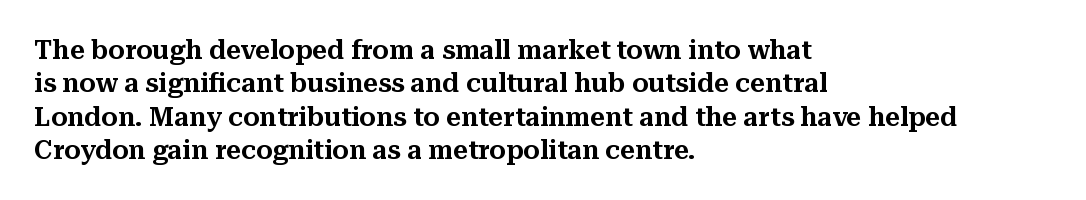
{"italic": "no", "underline": "no", "align": "left", "line_spacing": "normal", "line_spacing_ratio": 1.28, "letter_spacing": "normal", "letter_spacing_em": 0.0, "glyph_px": 26}
